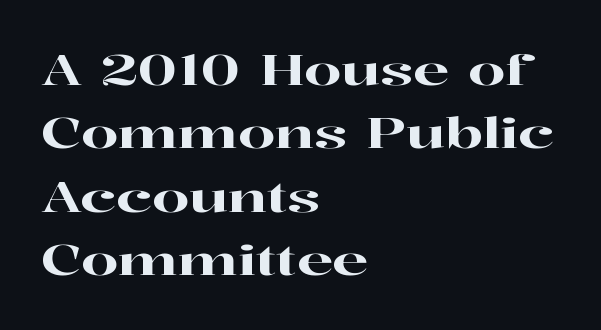
The image shows 42 px wide serif type, upright; set left-aligned, normal line spacing (1.51x), normal letter spacing, not underlined; high stroke contrast and a medium x-height.
